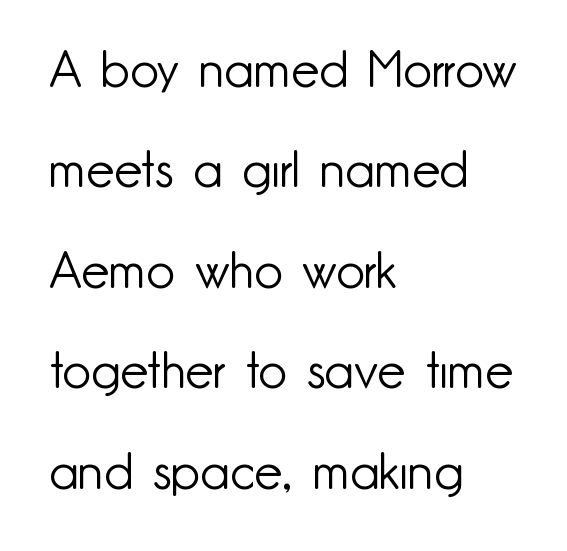
Q: Is the text bold? A: No.
Q: Is the text italic (slanted)? A: No, it is upright.
Q: Is the typeface a serif or a sans-serif typeface? A: Sans-serif.
Q: Is the text underlined? A: No.
Q: How is the paragraph aligned? A: Left-aligned.
Q: Is the spacing between letters normal or unusually wide? A: Normal.
Q: Is the spacing between lines tight, normal or loose? A: Loose.
Q: Width (condensed, normal, or wide)? A: Normal.
Q: Stroke contrast? A: Low.
Q: x-height? A: Small.
Q: Monospaced? A: No.
